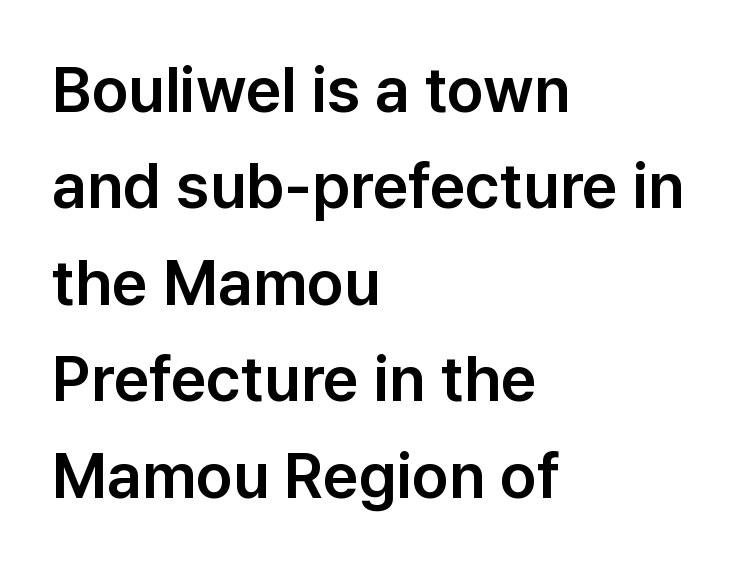
No feet cap the strokes, marking this as sans-serif type. One-word summary of the alignment: left. Clear beneath every line of the passage. A typesetter would mark this as roman, not italic.
